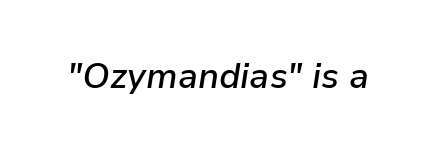
Its strokes are somewhat broadened, the hallmark of semibold type. The rendering uses natural spacing where letterforms have individual widths. Has an underline been added? It has not. The tracking reads as untouched default to a designer's eye. The typography opts for an oblique posture over an upright one.
